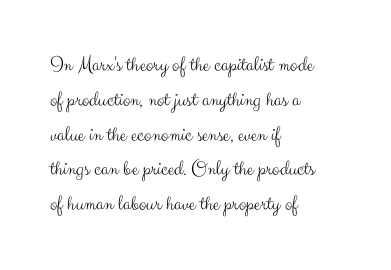
{"bold": "no", "underline": "no", "align": "left", "line_spacing": "normal", "line_spacing_ratio": 1.58, "letter_spacing": "normal", "letter_spacing_em": 0.0, "glyph_px": 22}
